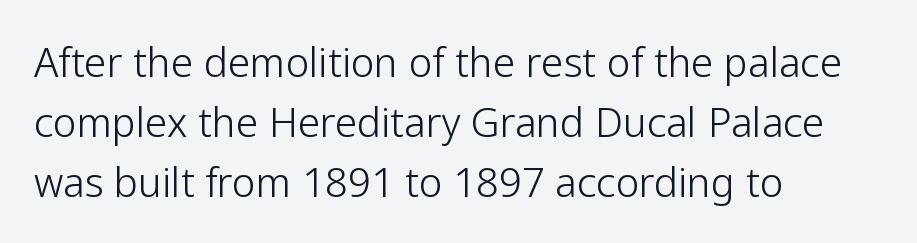
The image shows 40 px light sans-serif type, upright; set left-aligned, normal line spacing (1.5x), normal letter spacing, not underlined; low stroke contrast and a medium x-height.
